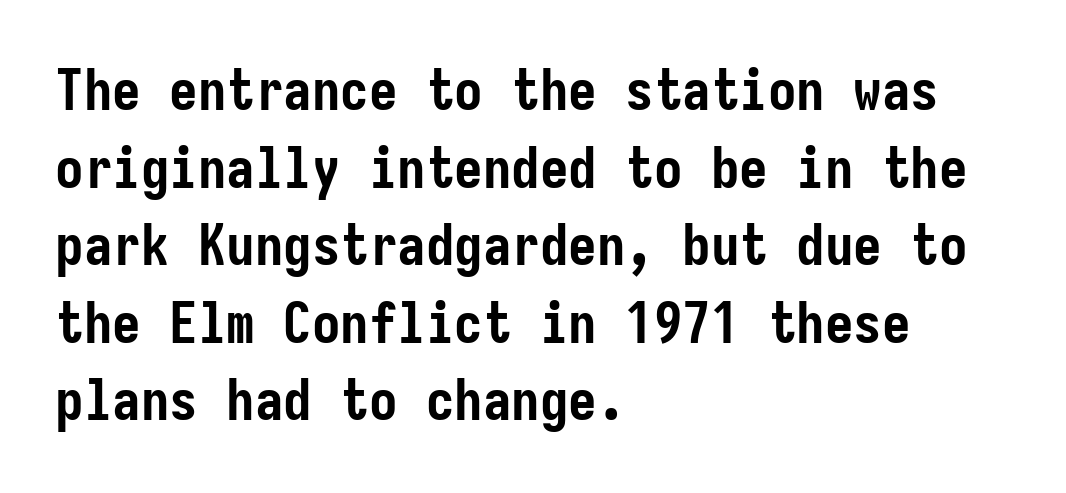
{"serif": "no", "italic": "no", "bold": "yes", "weight": "semibold", "width": "condensed", "stroke_contrast": "low", "x_height": "medium", "underline": "no", "align": "left", "line_spacing": "normal", "line_spacing_ratio": 1.36, "letter_spacing": "normal", "letter_spacing_em": 0.0, "glyph_px": 57}
